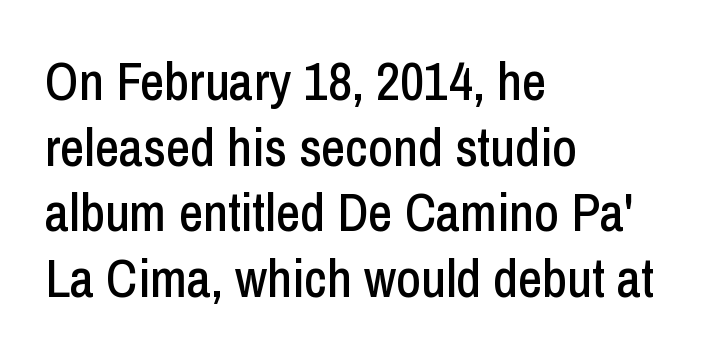
Q: Is the text italic (slanted)? A: No, it is upright.
Q: Is the typeface a serif or a sans-serif typeface? A: Sans-serif.
Q: Is the text underlined? A: No.
Q: How is the paragraph aligned? A: Left-aligned.
Q: Is the spacing between letters normal or unusually wide? A: Normal.
Q: Width (condensed, normal, or wide)? A: Condensed.
Q: Stroke contrast? A: Low.
Q: x-height? A: Medium.
Q: Monospaced? A: No.
